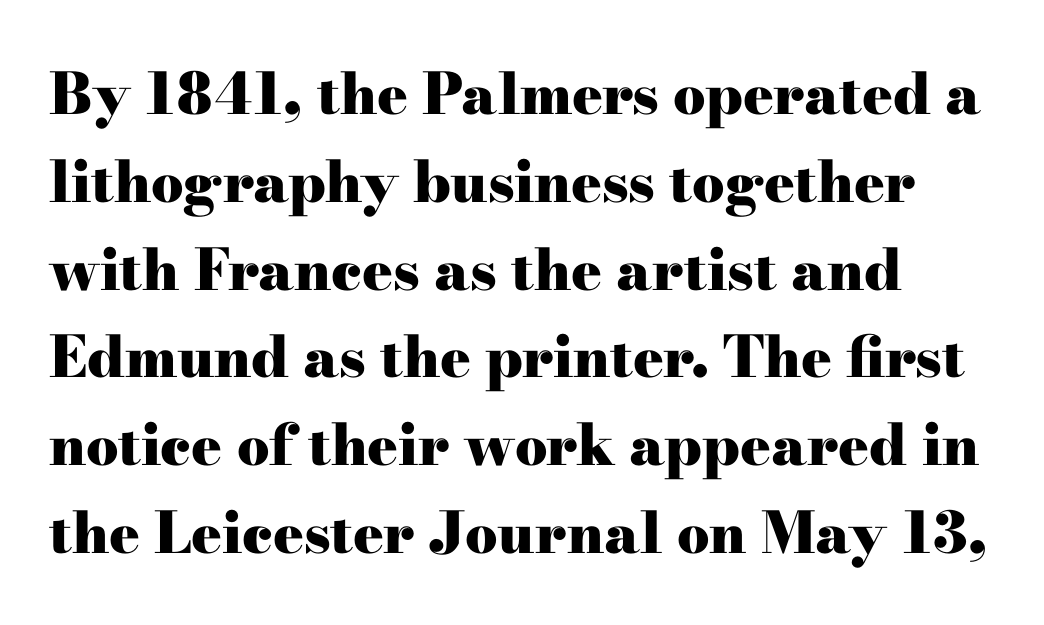
Each word holds together tightly as a unit, with standard inter-letter gaps. What kind of face is this? One with serifs. The face used here has the dense, thick strokes of a bold. Posture: vertical. Each row of text sits above clean, open space. Each letter keeps its own natural width here, so spacing adapts to shape.
